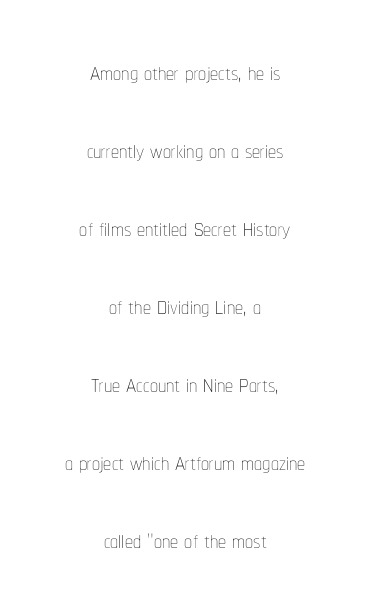
These glyphs show unthickened strokes, regular width or finer. The string is rendered with underlining switched off. Notice how the passage keeps no hard edge, just a central spine. The typography opts for an upright posture over an oblique one. Airy leading. The letters advance in unequal steps, a hallmark of proportional type.
